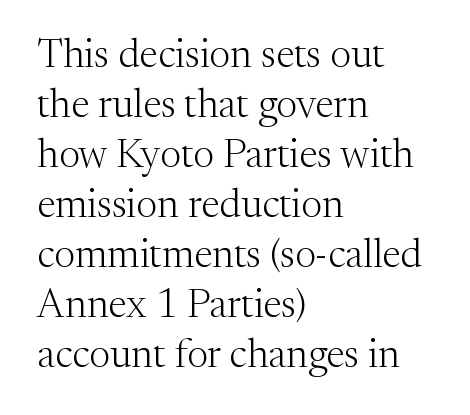
The image shows 40 px light serif type, upright; set left-aligned, normal line spacing (1.25x), normal letter spacing, not underlined; medium stroke contrast and a medium x-height.
